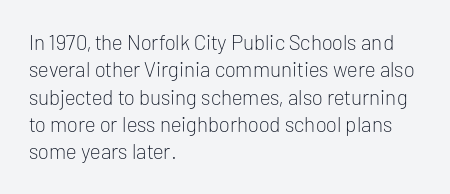
The image shows 21 px text type, upright; set left-aligned, normal line spacing (1.3x), normal letter spacing, not underlined.
